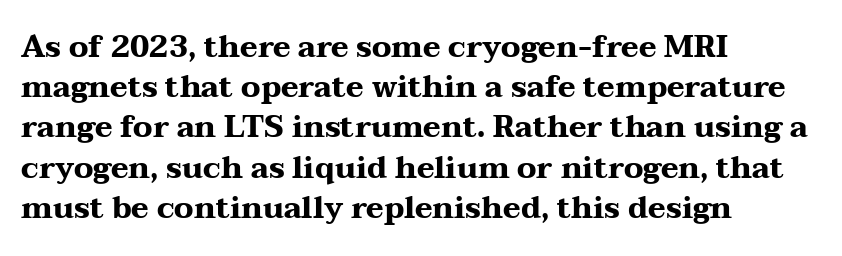
The image shows 30 px heavy, wide serif type, upright; set left-aligned, normal line spacing (1.34x), normal letter spacing, not underlined; medium stroke contrast and a medium x-height.
